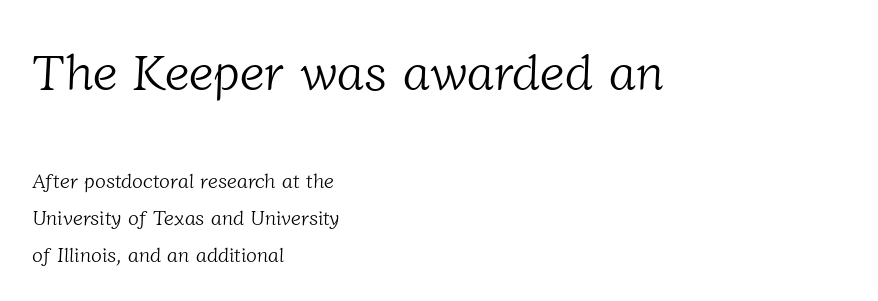
{"serif": "yes", "bold": "no", "weight": "light", "width": "normal", "stroke_contrast": "low", "x_height": "medium", "monospaced": "no", "underline": "no", "align": "left", "line_spacing_ratio": 1.85, "letter_spacing": "normal", "letter_spacing_em": 0.0, "larger_block": "first", "size_ratio": 2.5, "glyph_px": 50}
